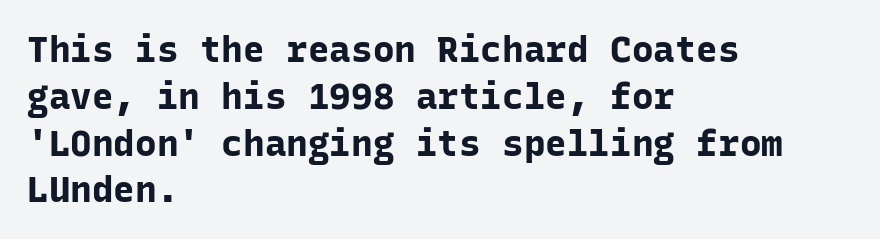
The image shows 36 px bold sans-serif type, upright, monospaced; set left-aligned, normal line spacing (1.3x), normal letter spacing, not underlined; low stroke contrast and a medium x-height.
